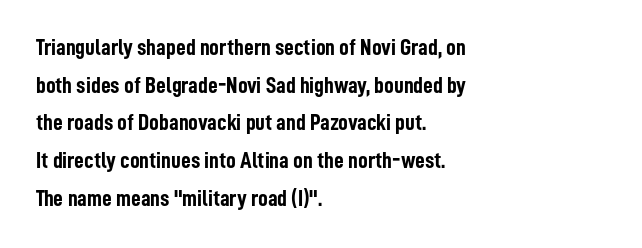
The image shows 24 px bold type, upright; set left-aligned, normal line spacing (1.57x), normal letter spacing, not underlined.
